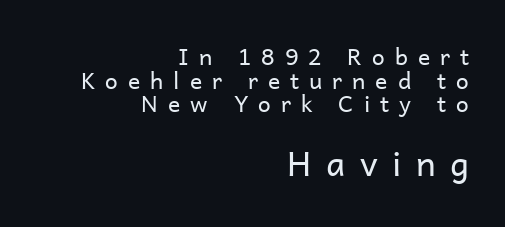
The image shows 34 px regular-weight sans-serif type, upright; set right-aligned, tight line spacing (1.03x), unusually wide letter spacing (+0.43 em), not underlined; the second (bottom) block is 1.48x larger; low stroke contrast and a medium x-height.
